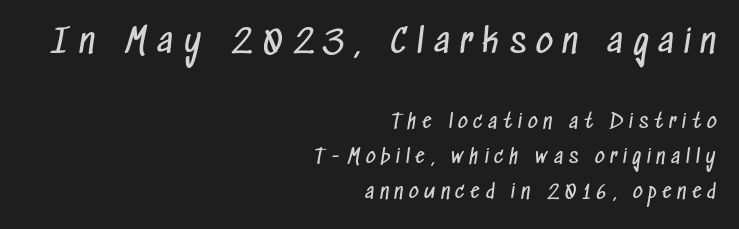
Q: Is the text bold? A: No.
Q: Is the typeface a serif or a sans-serif typeface? A: Sans-serif.
Q: Is the text underlined? A: No.
Q: How is the paragraph aligned? A: Right-aligned.
Q: Is the spacing between letters normal or unusually wide? A: Unusually wide.
Q: Which block of text is set in a larger size, the first (top) or the second (bottom)? A: The first (top) one.
Q: Width (condensed, normal, or wide)? A: Condensed.
Q: Stroke contrast? A: Low.
Q: x-height? A: Medium.
Q: Monospaced? A: No.
